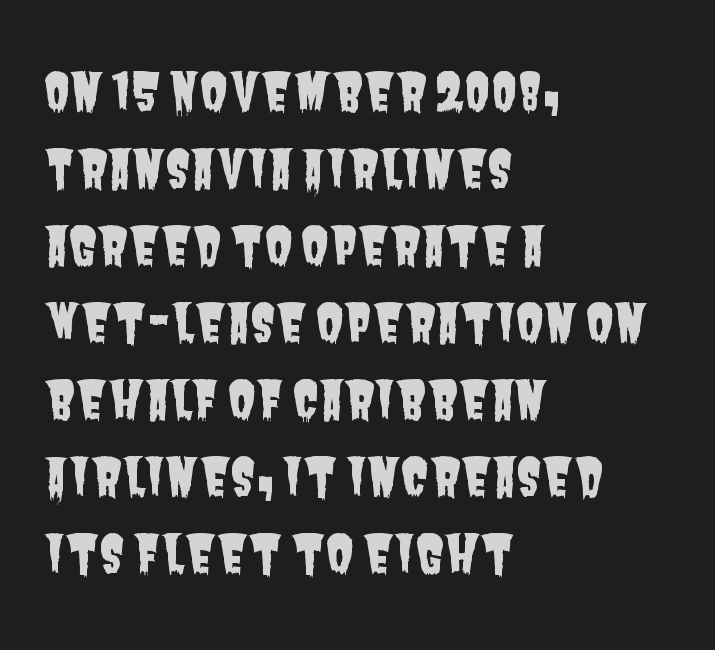
Q: Is the typeface a serif or a sans-serif typeface? A: Sans-serif.
Q: Is the text underlined? A: No.
Q: How is the paragraph aligned? A: Left-aligned.
Q: Is the spacing between letters normal or unusually wide? A: Normal.
Q: Is the spacing between lines tight, normal or loose? A: Normal.
Q: Width (condensed, normal, or wide)? A: Condensed.
Q: Stroke contrast? A: Low.
Q: x-height? A: Large.
Q: Monospaced? A: No.
